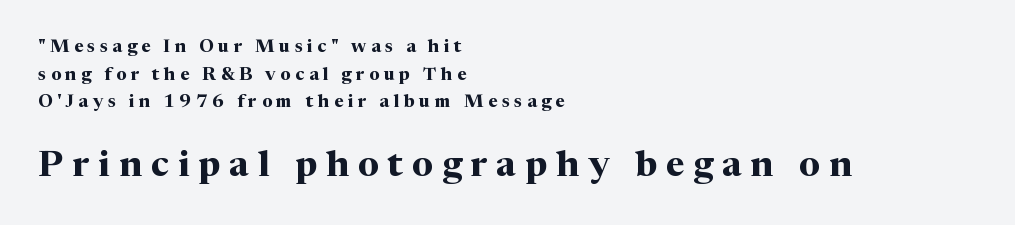
{"serif": "yes", "italic": "no", "bold": "yes", "weight": "bold", "width": "normal", "stroke_contrast": "medium", "x_height": "medium", "monospaced": "no", "underline": "no", "align": "left", "line_spacing": "normal", "line_spacing_ratio": 1.53, "letter_spacing": "wide", "letter_spacing_em": 0.25, "larger_block": "second", "size_ratio": 2.0, "glyph_px": 36}
